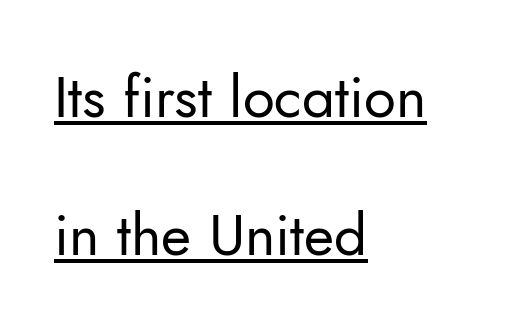
This sample has the flowing, uneven cadence of proportional lettering. A baseline rule has been typeset under these characters. Are there feet on the stems? There aren't — it's a sans. Words appear dense and cohesive because spacing is normal. Compared with typical paragraphs, the rows here are farther apart.
